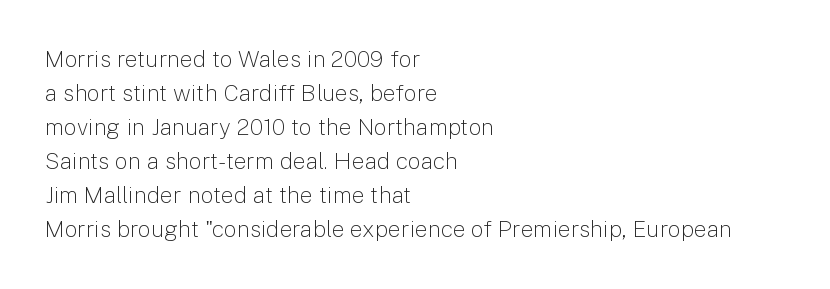
Q: Is the text bold? A: No.
Q: Is the text italic (slanted)? A: No, it is upright.
Q: Is the text underlined? A: No.
Q: How is the paragraph aligned? A: Left-aligned.
Q: Is the spacing between letters normal or unusually wide? A: Normal.
Q: Is the spacing between lines tight, normal or loose? A: Normal.
